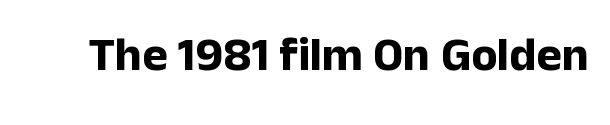
Letterform terminals end flat and unadorned throughout the passage. The gaps between neighbouring characters are ordinary and unremarkable. Each letter keeps its own natural width here, so spacing adapts to shape. Quick note: underline off. Heavy-handed strokes throughout: this text is bold. Posture: straight, roman, zero tilt.
